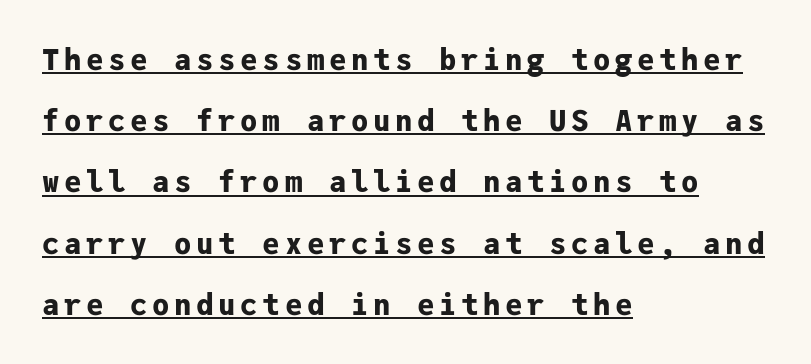
The image shows 29 px bold sans-serif type, upright, monospaced; set left-aligned, loose line spacing (2.11x), underlined; low stroke contrast and a medium x-height.
